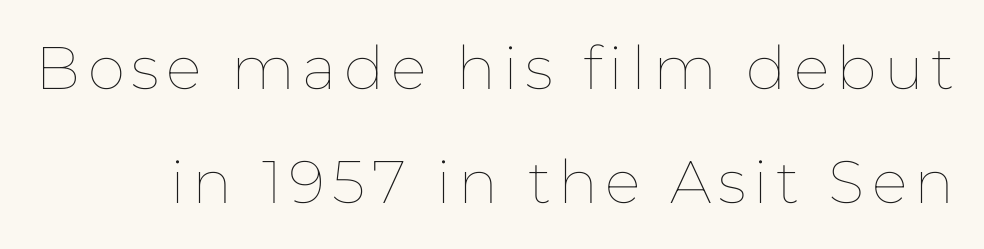
Q: Is the text bold? A: No.
Q: Is the text italic (slanted)? A: No, it is upright.
Q: Is the text underlined? A: No.
Q: Is the spacing between lines tight, normal or loose? A: Loose.
Q: Width (condensed, normal, or wide)? A: Normal.
Q: Stroke contrast? A: Low.
Q: x-height? A: Medium.
Q: Monospaced? A: No.
